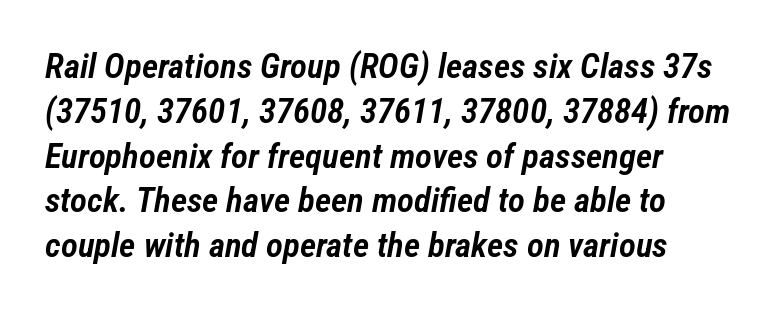
The image shows 35 px semibold, condensed type, italic (leaning right); set left-aligned, normal line spacing (1.28x), normal letter spacing, not underlined; low stroke contrast and a medium x-height.
